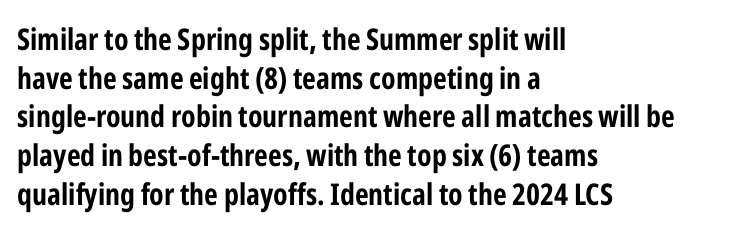
The image shows 30 px bold, condensed sans-serif type, upright; set left-aligned, normal line spacing (1.29x), normal letter spacing, not underlined; low stroke contrast and a medium x-height.
